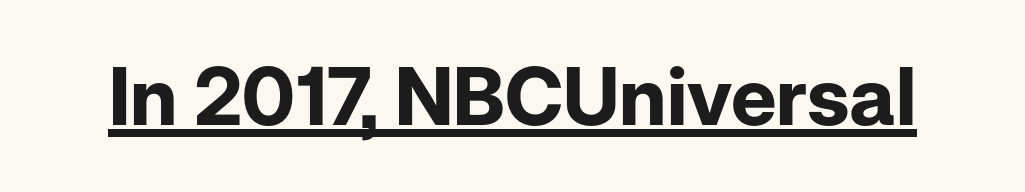
Has an underline been added? It has. The typography opts for an upright posture over an oblique one. Unlike a traditional serif, this face leaves its strokes unadorned. Note the varied advance widths — an 'i' is clearly narrower than an 'm'.
